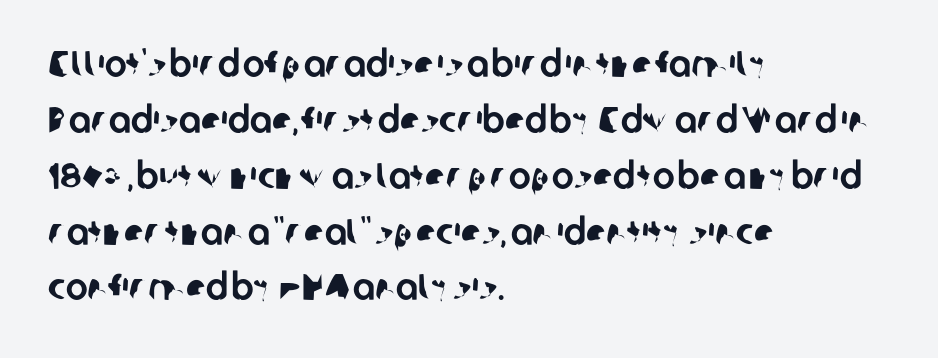
{"serif": "no", "width": "normal", "stroke_contrast": "low", "x_height": "medium", "monospaced": "no", "underline": "no", "align": "left", "line_spacing": "normal", "line_spacing_ratio": 1.51, "letter_spacing": "normal", "letter_spacing_em": 0.0, "glyph_px": 37}
